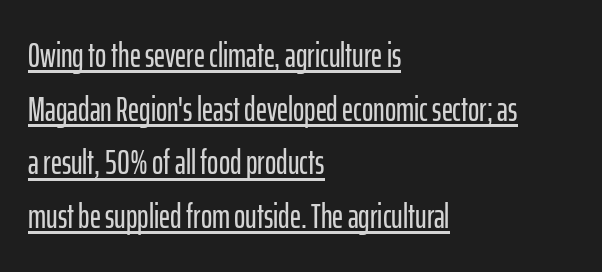
The image shows 34 px condensed sans-serif type, upright; set left-aligned, normal line spacing (1.58x), normal letter spacing, underlined; low stroke contrast and a medium x-height.
